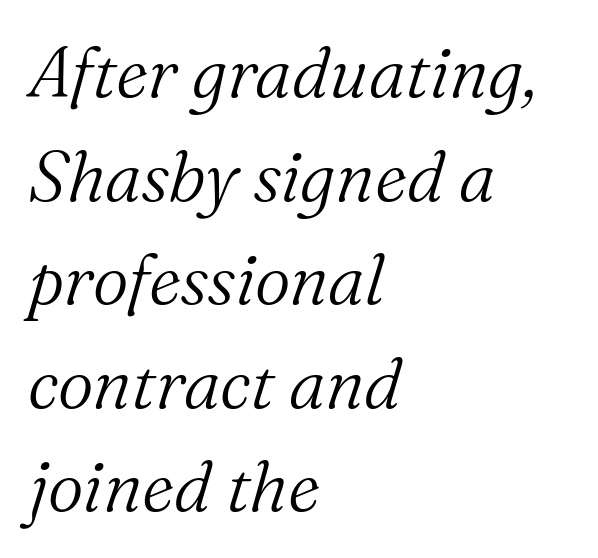
The image shows 70 px light serif type, italic (leaning right); set left-aligned, normal line spacing (1.48x), normal letter spacing, not underlined; medium stroke contrast and a medium x-height.
